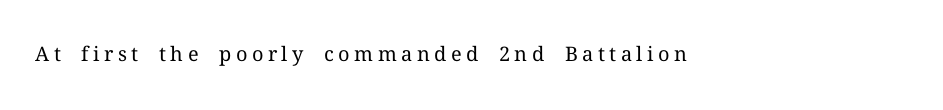
Students, note that the glyphs here are deliberately spaced far apart. Clear beneath every line of the passage. Summary of weight: not heavy and not bold. Horizontally, the lines are justified to the leading edge only.
